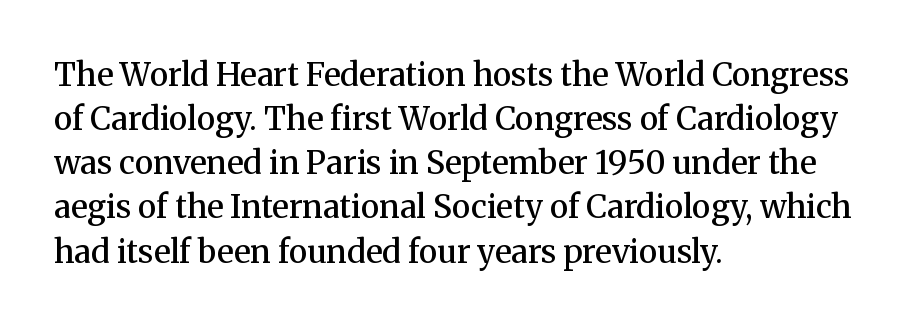
Q: Is the text bold? A: Semi-bold.
Q: Is the text italic (slanted)? A: No, it is upright.
Q: Is the typeface a serif or a sans-serif typeface? A: Serif.
Q: Is the text underlined? A: No.
Q: How is the paragraph aligned? A: Left-aligned.
Q: Is the spacing between letters normal or unusually wide? A: Normal.
Q: Is the spacing between lines tight, normal or loose? A: Normal.
Q: Width (condensed, normal, or wide)? A: Normal.
Q: Stroke contrast? A: Medium.
Q: x-height? A: Medium.
Q: Monospaced? A: No.
